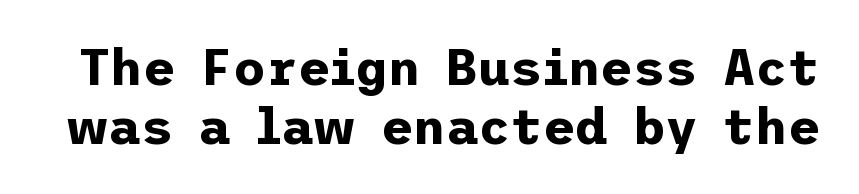
The image shows 50 px bold sans-serif type, upright; set line spacing 1.18x, normal letter spacing, not underlined; low stroke contrast and a medium x-height.
